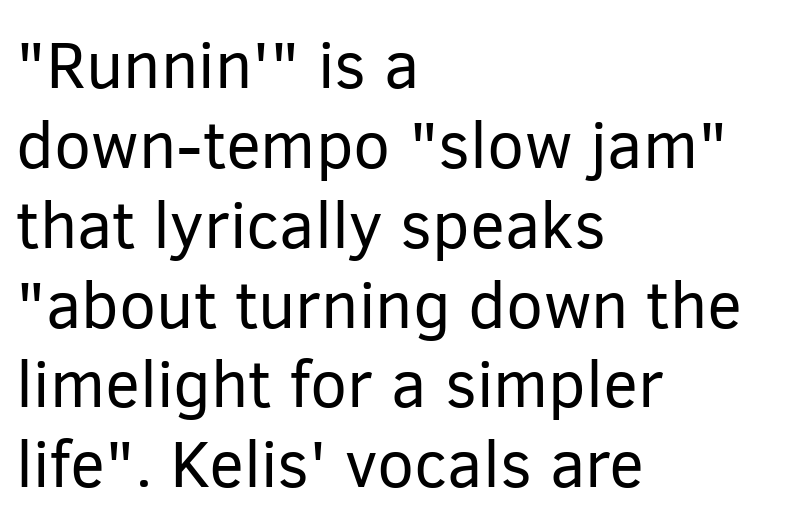
The image shows 66 px regular-weight sans-serif type, upright; set left-aligned, line spacing 1.21x, normal letter spacing, not underlined; low stroke contrast and a medium x-height.
